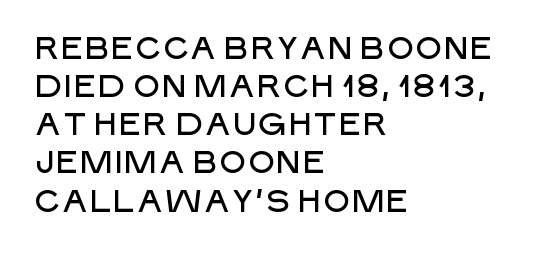
The baseline area is clear. Rendered with straight, roman letterforms. The rendering anchors every line to the left-hand side. There is no visible air inserted between adjacent glyphs.
